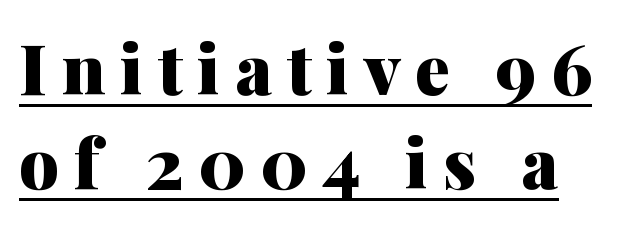
The image shows 70 px heavy serif type, upright; set normal line spacing (1.34x), unusually wide letter spacing (+0.21 em), underlined; medium stroke contrast and a medium x-height.
